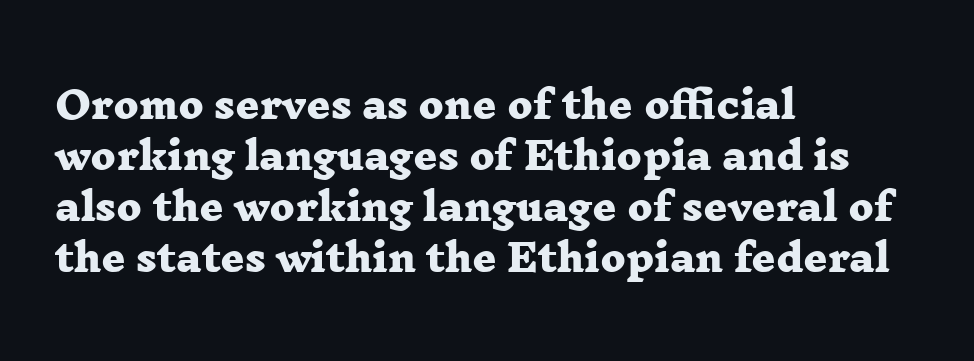
One-word summary of the alignment: left. Here the designer chose a conventional face with non-uniform glyph widths. The foot of each line stays bare and open. Little horizontal feet cap the strokes, marking this as serif type.
